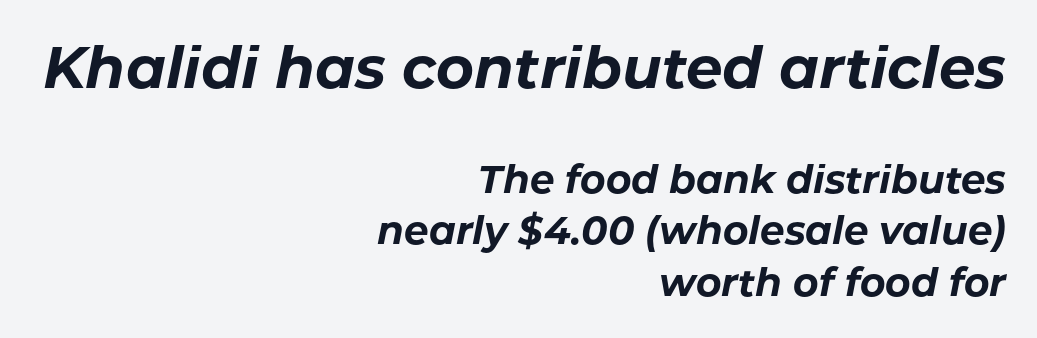
{"italic": "yes", "lean": "right", "slant_degrees": 11, "bold": "yes", "weight": "bold", "width": "normal", "stroke_contrast": "low", "x_height": "medium", "monospaced": "no", "underline": "no", "align": "right", "line_spacing": "normal", "line_spacing_ratio": 1.33, "letter_spacing": "normal", "letter_spacing_em": 0.0, "larger_block": "first", "size_ratio": 1.49, "glyph_px": 58}
